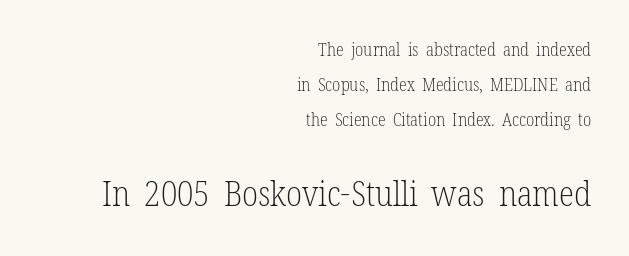
The rendering keeps characters at their native spacing. Weight: not bold — regular or lighter. Proportional: the letters do not fall into vertical columns. The lettering holds an erect, upright posture throughout.
